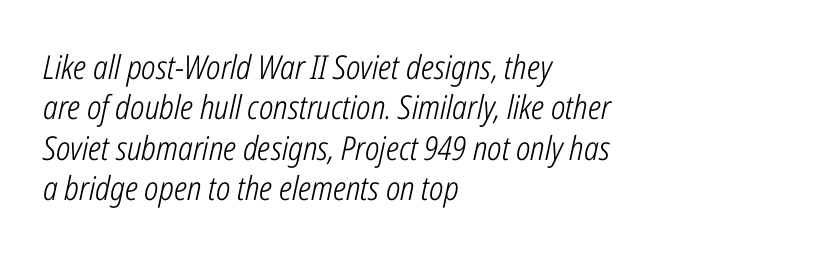
The letters are slanted; this is an italic face. Visually the block forms a straight wall on the left and a jagged coastline on the right. Plain, unruled lines of type. Is the type heavy? It reads as light-to-regular instead.
